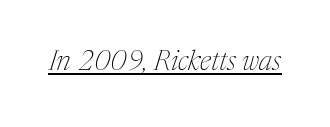
The letters advance in unequal steps, a hallmark of proportional type. Yep, those are serifs on the letters. These characters rest on top of a visible drawn line. Designer's note — italics engaged.
